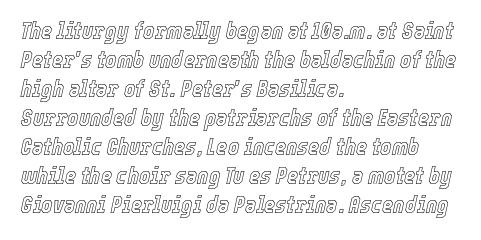
The image shows 24 px text type, italic (leaning right); set left-aligned, line spacing 1.21x, normal letter spacing, not underlined.
